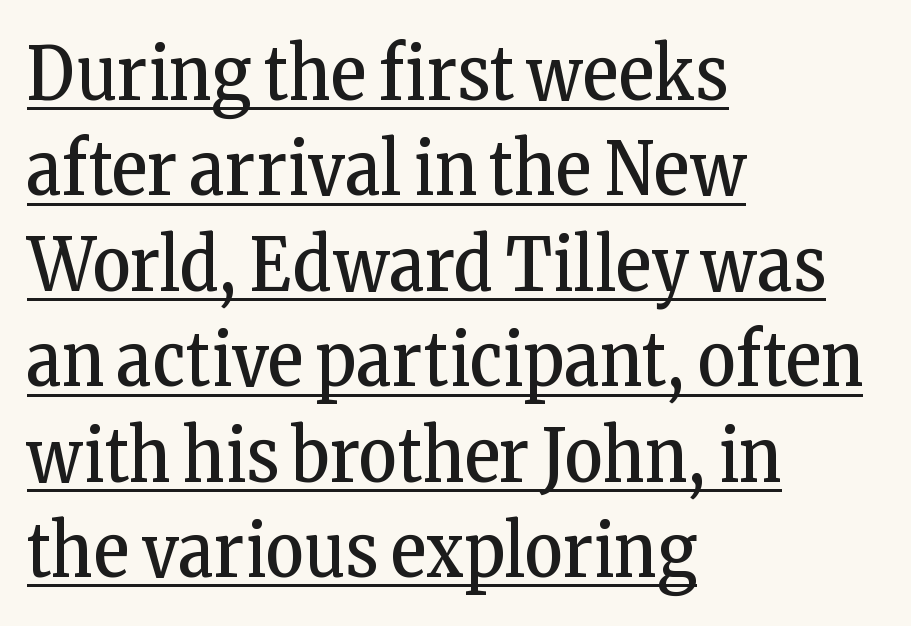
Q: Is the text bold? A: No.
Q: Is the text italic (slanted)? A: No, it is upright.
Q: Is the typeface a serif or a sans-serif typeface? A: Serif.
Q: Is the text underlined? A: Yes.
Q: How is the paragraph aligned? A: Left-aligned.
Q: Is the spacing between letters normal or unusually wide? A: Normal.
Q: Is the spacing between lines tight, normal or loose? A: Normal.
Q: Width (condensed, normal, or wide)? A: Condensed.
Q: Stroke contrast? A: Low.
Q: x-height? A: Medium.
Q: Monospaced? A: No.
